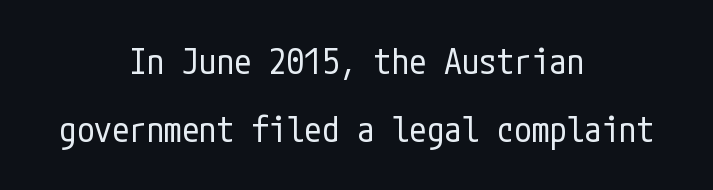
Does the type have serifs? No, each stem ends abruptly. Words appear dense and cohesive because spacing is normal. Stems here are at most as thick as an everyday book face. Glance below the letters and you will spot only blank space.
